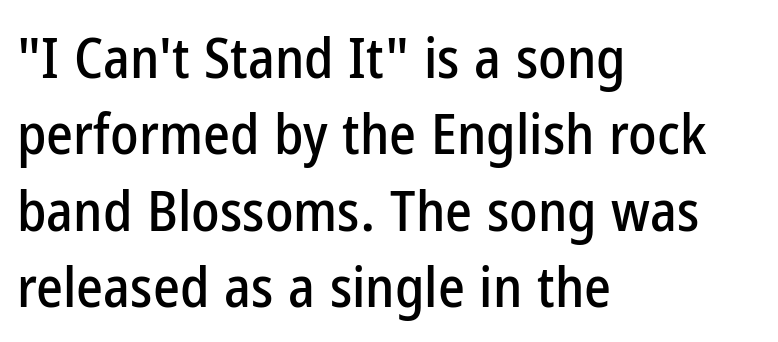
{"serif": "no", "italic": "no", "width": "condensed", "stroke_contrast": "low", "x_height": "medium", "monospaced": "no", "underline": "no", "align": "left", "line_spacing": "normal", "line_spacing_ratio": 1.34, "letter_spacing": "normal", "letter_spacing_em": 0.0, "glyph_px": 57}
